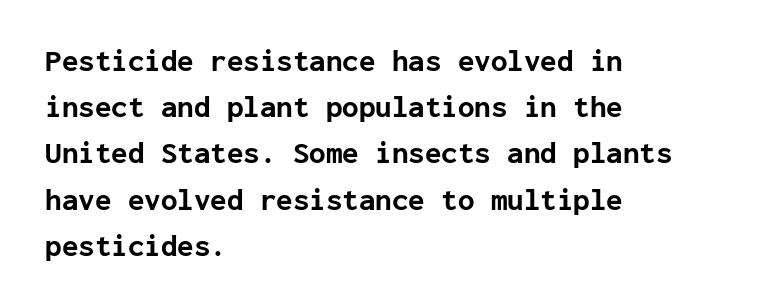
{"serif": "no", "italic": "no", "bold": "yes", "weight": "bold", "width": "normal", "stroke_contrast": "low", "x_height": "medium", "monospaced": "yes", "underline": "no", "align": "left", "line_spacing": "normal", "line_spacing_ratio": 1.54, "letter_spacing": "normal", "letter_spacing_em": 0.0, "glyph_px": 30}
